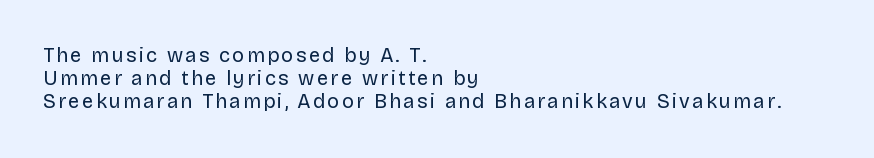
The image shows 20 px text type, upright; set left-aligned, line spacing 1.16x, not underlined.
